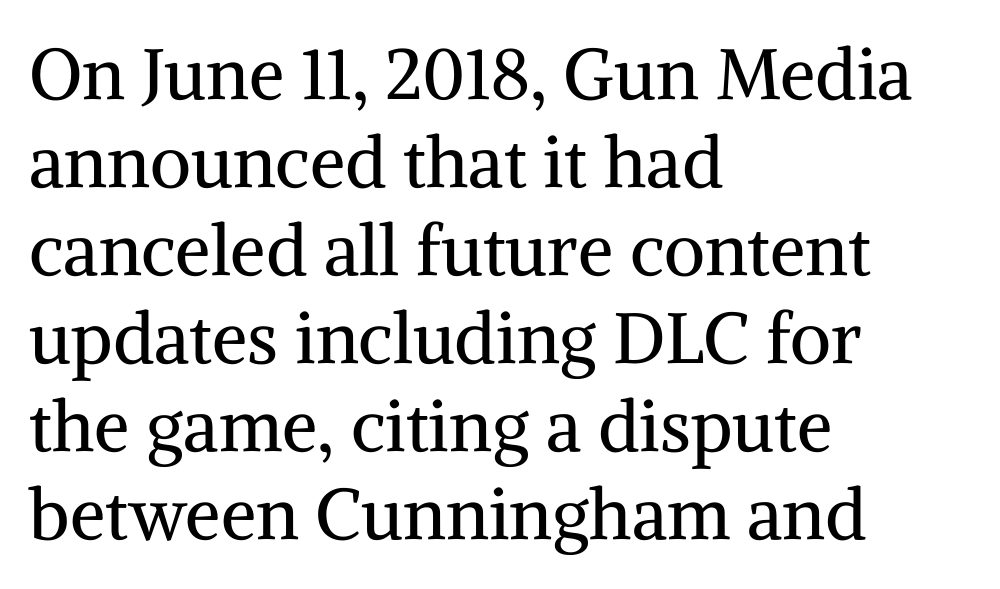
Q: Is the text bold? A: No.
Q: Is the text italic (slanted)? A: No, it is upright.
Q: Is the typeface a serif or a sans-serif typeface? A: Serif.
Q: Is the text underlined? A: No.
Q: How is the paragraph aligned? A: Left-aligned.
Q: Is the spacing between letters normal or unusually wide? A: Normal.
Q: Width (condensed, normal, or wide)? A: Normal.
Q: Stroke contrast? A: Medium.
Q: x-height? A: Medium.
Q: Monospaced? A: No.
